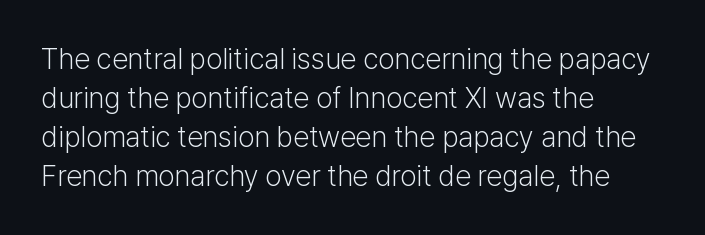
{"serif": "no", "italic": "no", "bold": "no", "weight": "light", "width": "normal", "stroke_contrast": "low", "x_height": "medium", "monospaced": "no", "underline": "no", "align": "left", "line_spacing": "normal", "line_spacing_ratio": 1.35, "letter_spacing": "normal", "letter_spacing_em": 0.0, "glyph_px": 29}
